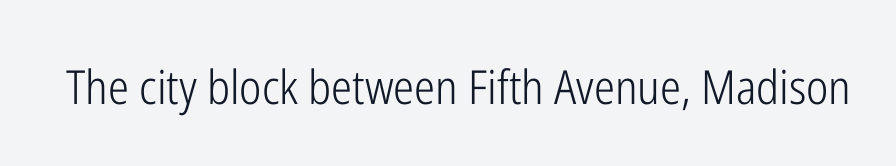
Weight class: somewhere from thin through regular. Italic: no, the glyphs are upright roman. Nobody touched the tracking dial on this one. Are there feet on the stems? There aren't — it's a sans. Letters rest on an invisible, unmarked baseline. You could not count columns in this text — the font is proportionally spaced.
